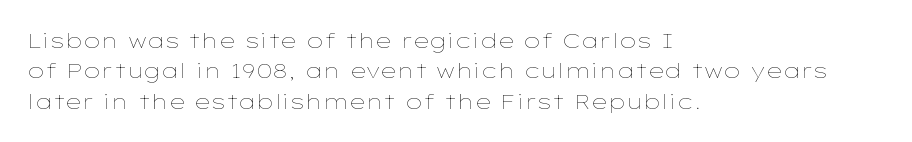
Q: Is the text bold? A: No.
Q: Is the text italic (slanted)? A: No, it is upright.
Q: Is the text underlined? A: No.
Q: How is the paragraph aligned? A: Left-aligned.
Q: Is the spacing between letters normal or unusually wide? A: Normal.
Q: Is the spacing between lines tight, normal or loose? A: Normal.
